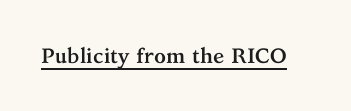
Emphasis is given by a line drawn under the lettering. Weight: bold. Honestly, the letter spacing is just normal — you wouldn't notice it. Is there any slant? The stems are plumb.
